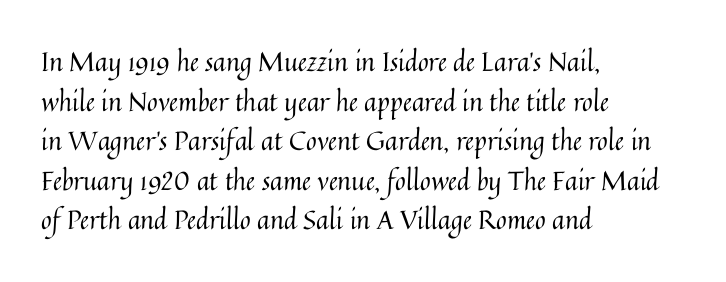
The image shows 26 px text type; set left-aligned, normal line spacing (1.52x), normal letter spacing, not underlined.
